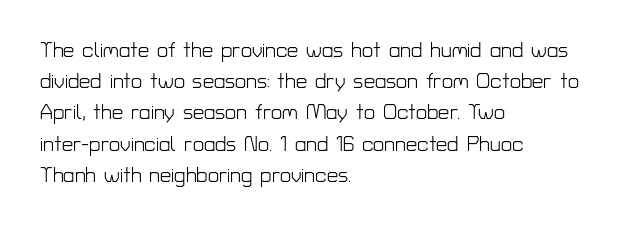
Q: Is the text bold? A: No.
Q: Is the text italic (slanted)? A: No, it is upright.
Q: Is the text underlined? A: No.
Q: How is the paragraph aligned? A: Left-aligned.
Q: Is the spacing between letters normal or unusually wide? A: Normal.
Q: Is the spacing between lines tight, normal or loose? A: Normal.
